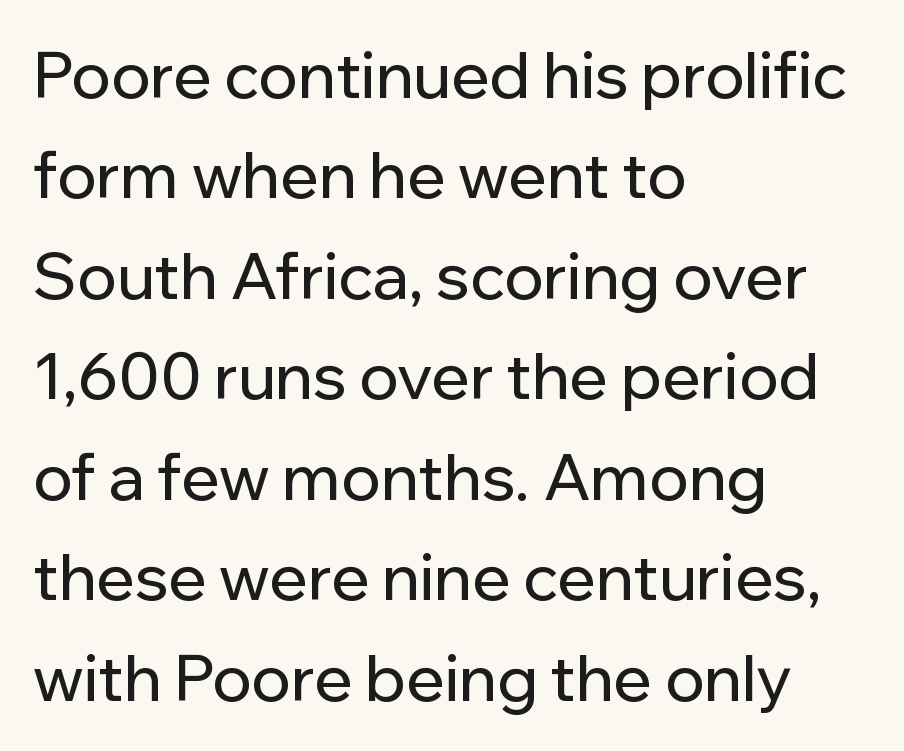
Q: Is the text italic (slanted)? A: No, it is upright.
Q: Is the typeface a serif or a sans-serif typeface? A: Sans-serif.
Q: Is the text underlined? A: No.
Q: How is the paragraph aligned? A: Left-aligned.
Q: Is the spacing between letters normal or unusually wide? A: Normal.
Q: Is the spacing between lines tight, normal or loose? A: Normal.
Q: Width (condensed, normal, or wide)? A: Normal.
Q: Stroke contrast? A: Low.
Q: x-height? A: Medium.
Q: Monospaced? A: No.
